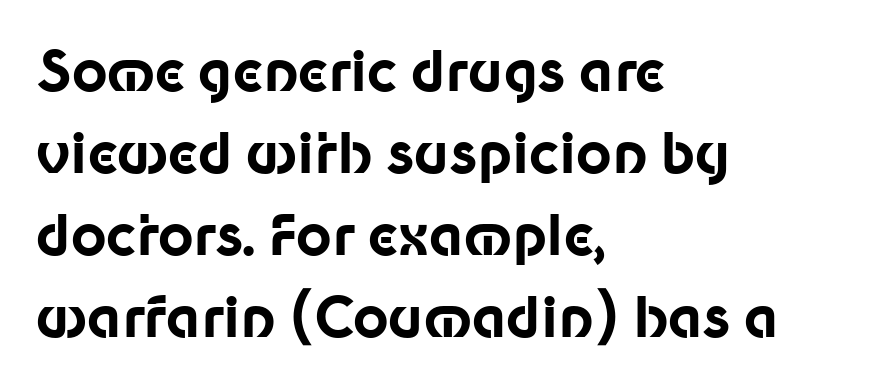
The image shows 55 px bold sans-serif type, upright; set left-aligned, normal line spacing (1.49x), normal letter spacing, not underlined; low stroke contrast and a medium x-height.
